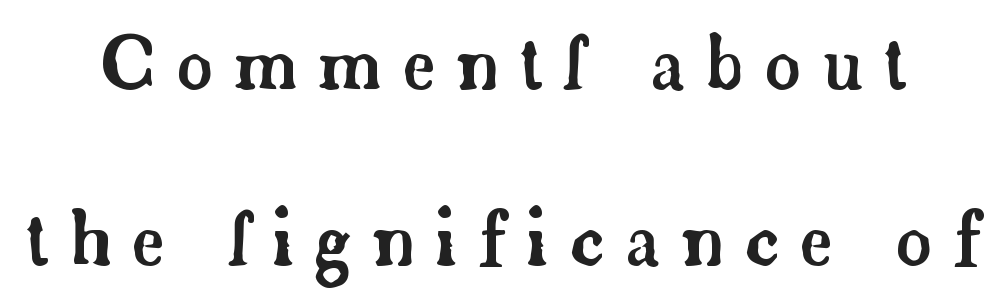
Students, observe: this is what heavily led, spacious text looks like. Does the lettering tilt? It doesn't — this is upright. This rendering widens character spacing well past its baseline value. Little horizontal feet cap the strokes, marking this as serif type. The baseline area is clear.
